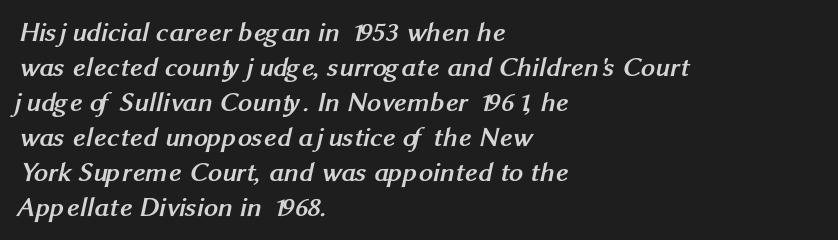
The image shows 28 px semibold sans-serif type; set left-aligned, normal line spacing (1.25x), normal letter spacing, not underlined; medium stroke contrast and a medium x-height.
